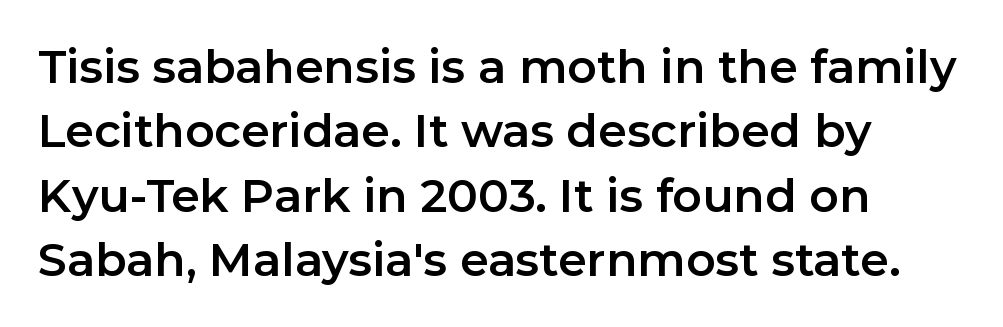
The image shows 46 px sans-serif type, upright; set left-aligned, normal line spacing (1.4x), normal letter spacing, not underlined; low stroke contrast and a medium x-height.
